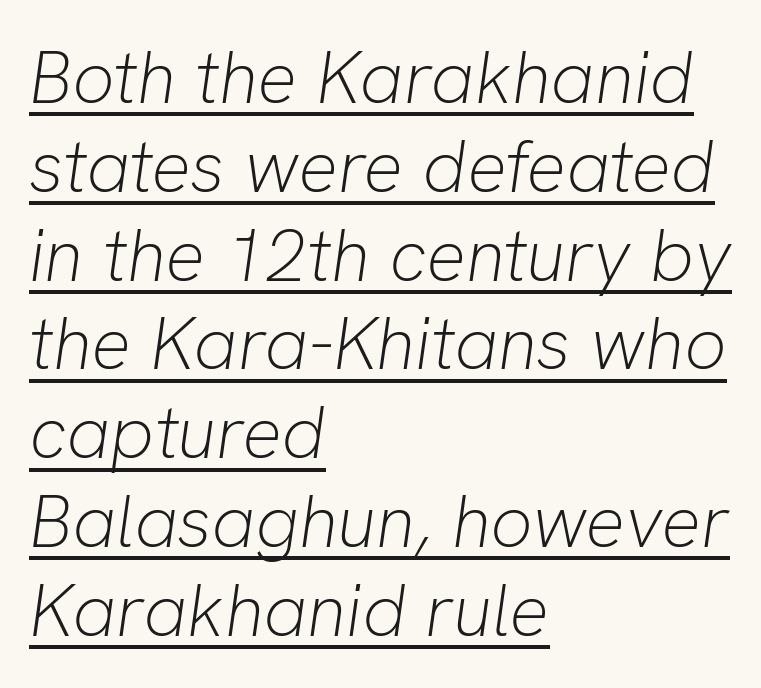
{"italic": "yes", "lean": "right", "slant_degrees": 8, "bold": "no", "weight": "light", "width": "normal", "stroke_contrast": "low", "x_height": "medium", "monospaced": "no", "underline": "yes", "align": "left", "line_spacing_ratio": 1.2, "letter_spacing": "normal", "letter_spacing_em": 0.0, "glyph_px": 74}
